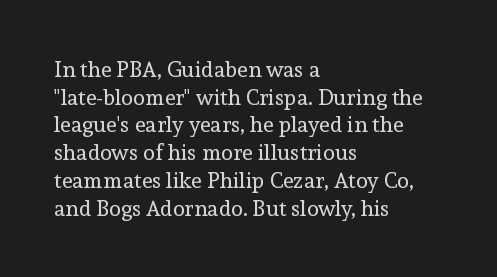
Q: Is the text bold? A: No.
Q: Is the text italic (slanted)? A: No, it is upright.
Q: Is the text underlined? A: No.
Q: How is the paragraph aligned? A: Left-aligned.
Q: Is the spacing between letters normal or unusually wide? A: Normal.
Q: Is the spacing between lines tight, normal or loose? A: Normal.
